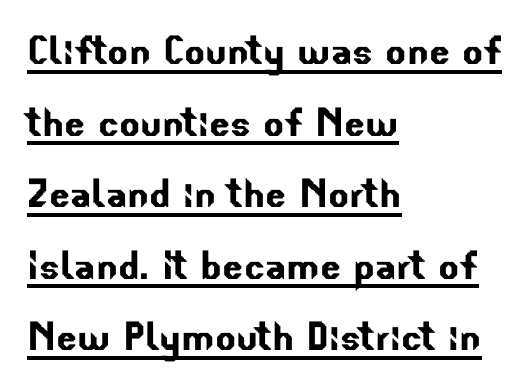
Vertical spacing — default. Each letter's strokes conclude bluntly, with no projecting serifs. Which margin do the lines hug? The left one — the right edge is uneven. Each letter keeps its own natural width here, so spacing adapts to shape.
